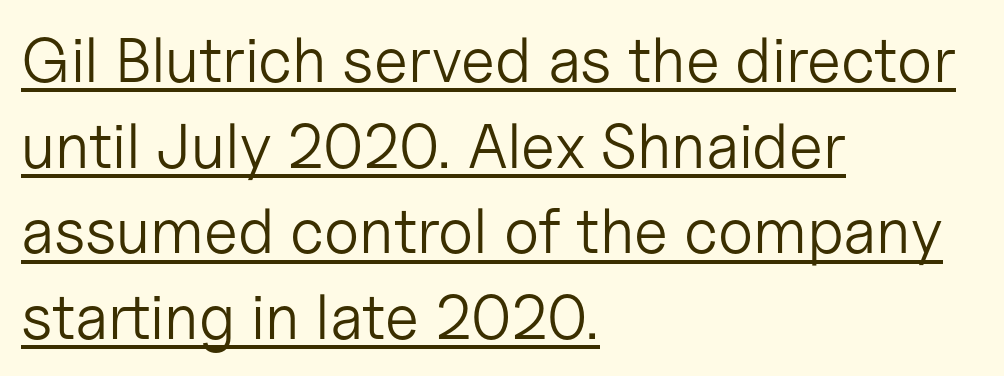
{"serif": "no", "italic": "no", "bold": "no", "weight": "light", "width": "normal", "stroke_contrast": "low", "x_height": "medium", "monospaced": "no", "underline": "yes", "align": "left", "line_spacing": "normal", "line_spacing_ratio": 1.36, "letter_spacing": "normal", "letter_spacing_em": 0.0, "glyph_px": 63}
